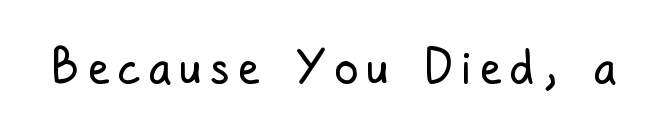
The passage shown is not bold in any degree. Has an underline been added? It has not. If you drew a line through each stem, it would be perfectly vertical. The passage shown is typed in a proportional face where columns would drift.
